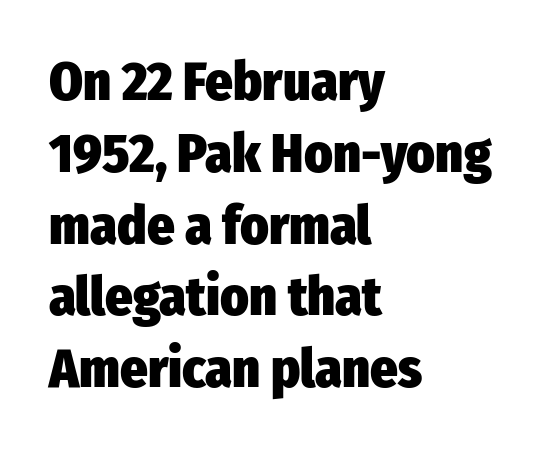
{"serif": "no", "italic": "no", "bold": "yes", "weight": "heavy", "width": "condensed", "stroke_contrast": "low", "x_height": "medium", "monospaced": "no", "underline": "no", "align": "left", "line_spacing": "normal", "line_spacing_ratio": 1.33, "letter_spacing": "normal", "letter_spacing_em": 0.0, "glyph_px": 54}
